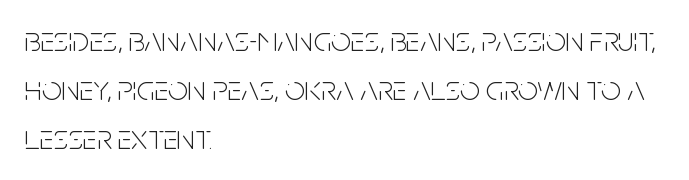
{"serif": "no", "italic": "no", "bold": "no", "weight": "light", "width": "condensed", "stroke_contrast": "low", "x_height": "large", "monospaced": "no", "underline": "no", "align": "left", "line_spacing": "normal", "line_spacing_ratio": 1.4, "letter_spacing": "normal", "letter_spacing_em": 0.0, "glyph_px": 35}
